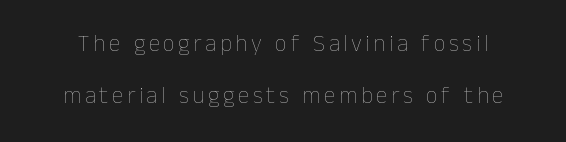
{"italic": "no", "bold": "no", "underline": "no", "line_spacing": "loose", "line_spacing_ratio": 2.28, "glyph_px": 23}
